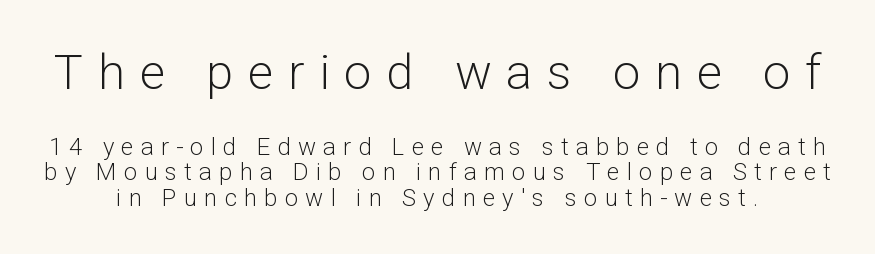
Q: Is the text bold? A: No.
Q: Is the text italic (slanted)? A: No, it is upright.
Q: Is the typeface a serif or a sans-serif typeface? A: Sans-serif.
Q: Is the text underlined? A: No.
Q: Is the spacing between letters normal or unusually wide? A: Unusually wide.
Q: Is the spacing between lines tight, normal or loose? A: Tight.
Q: Which block of text is set in a larger size, the first (top) or the second (bottom)? A: The first (top) one.
Q: Width (condensed, normal, or wide)? A: Normal.
Q: Stroke contrast? A: Low.
Q: x-height? A: Medium.
Q: Monospaced? A: No.
